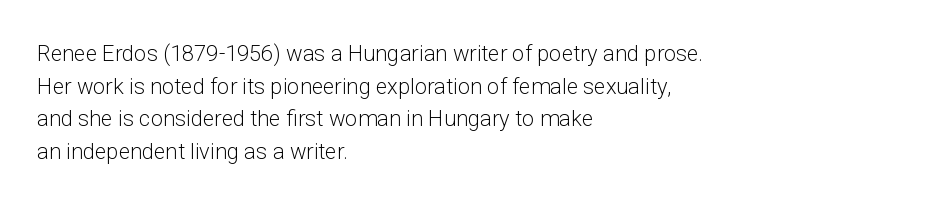
Q: Is the text bold? A: No.
Q: Is the text italic (slanted)? A: No, it is upright.
Q: Is the text underlined? A: No.
Q: How is the paragraph aligned? A: Left-aligned.
Q: Is the spacing between letters normal or unusually wide? A: Normal.
Q: Is the spacing between lines tight, normal or loose? A: Normal.
